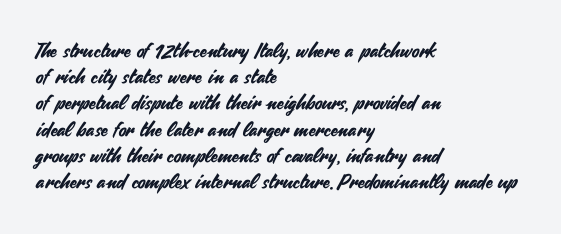
{"underline": "no", "align": "left", "line_spacing": "normal", "line_spacing_ratio": 1.31, "letter_spacing": "normal", "letter_spacing_em": 0.0, "glyph_px": 20}
